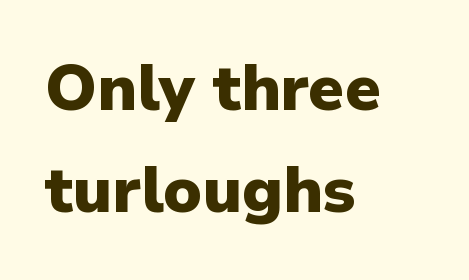
The image shows 64 px heavy sans-serif type, upright; set left-aligned, normal line spacing (1.59x), normal letter spacing, not underlined; low stroke contrast and a medium x-height.
